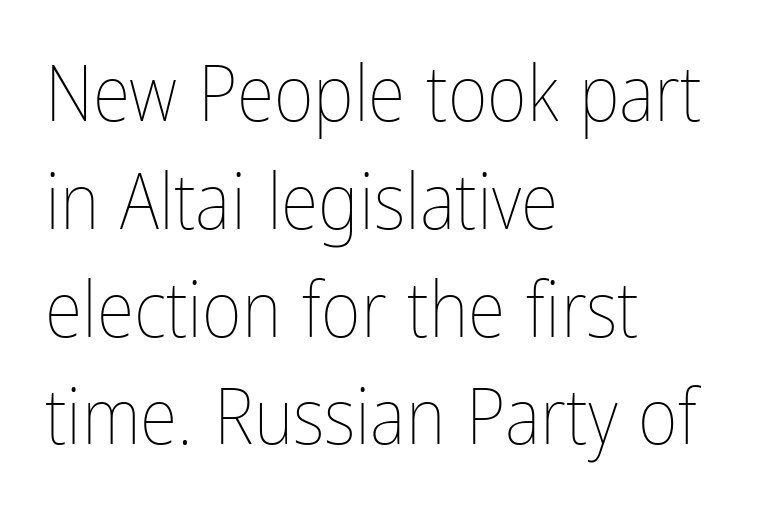
The image shows 77 px thin, condensed type, upright; set left-aligned, normal line spacing (1.4x), normal letter spacing, not underlined; low stroke contrast and a medium x-height.
